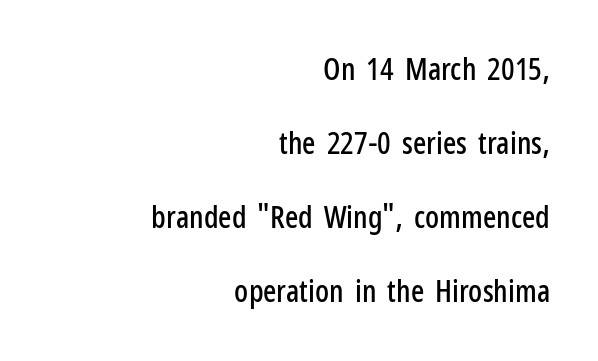
The passage shown stacks its lines with a broad gap. The specimen omits any rule beneath the text block's lines. The characters display no serif detailing; their extremities are plain. These lines are set flush right with a ragged left edge. Looks like regular typesetting: each glyph gets only the width it needs.
